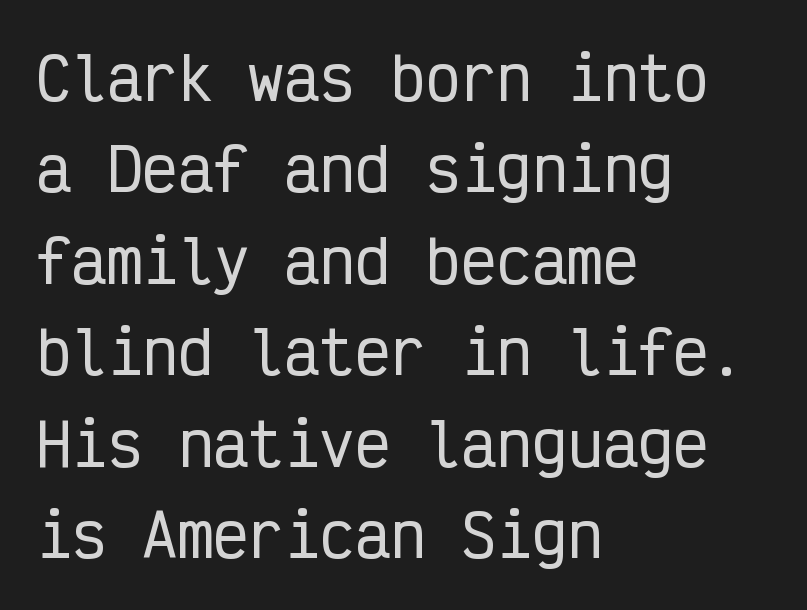
Q: Is the text italic (slanted)? A: No, it is upright.
Q: Is the typeface a serif or a sans-serif typeface? A: Sans-serif.
Q: Is the text underlined? A: No.
Q: How is the paragraph aligned? A: Left-aligned.
Q: Is the spacing between letters normal or unusually wide? A: Normal.
Q: Is the spacing between lines tight, normal or loose? A: Normal.
Q: Width (condensed, normal, or wide)? A: Condensed.
Q: Stroke contrast? A: Low.
Q: x-height? A: Medium.
Q: Monospaced? A: Yes.
